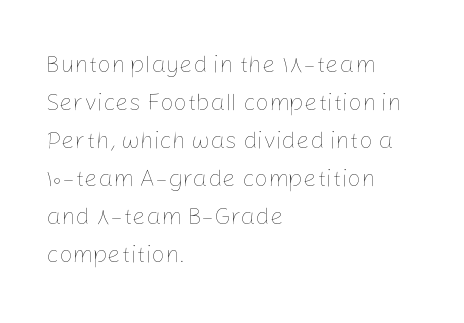
{"italic": "no", "bold": "no", "underline": "no", "align": "left", "line_spacing": "normal", "line_spacing_ratio": 1.58, "letter_spacing": "normal", "letter_spacing_em": 0.0, "glyph_px": 24}
